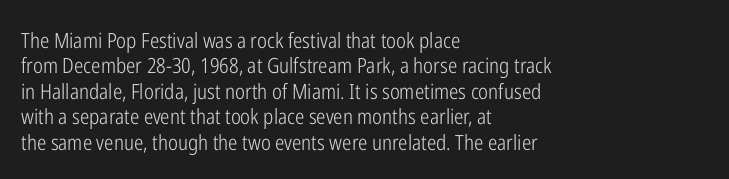
The image shows 21 px text type, upright; set left-aligned, line spacing 1.21x, normal letter spacing, not underlined.
